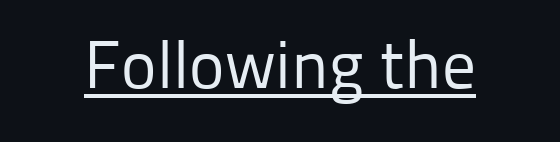
Do the characters align in a grid? No, the font is proportional. There is no visible air inserted between adjacent glyphs. Font category for this specimen: sans-serif. What decoration does the sample have? An underline.
